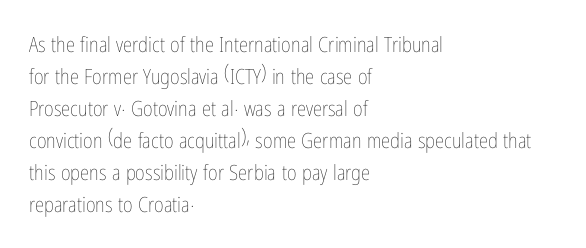
The image shows 21 px text type, upright; set left-aligned, normal line spacing (1.52x), normal letter spacing, not underlined.
